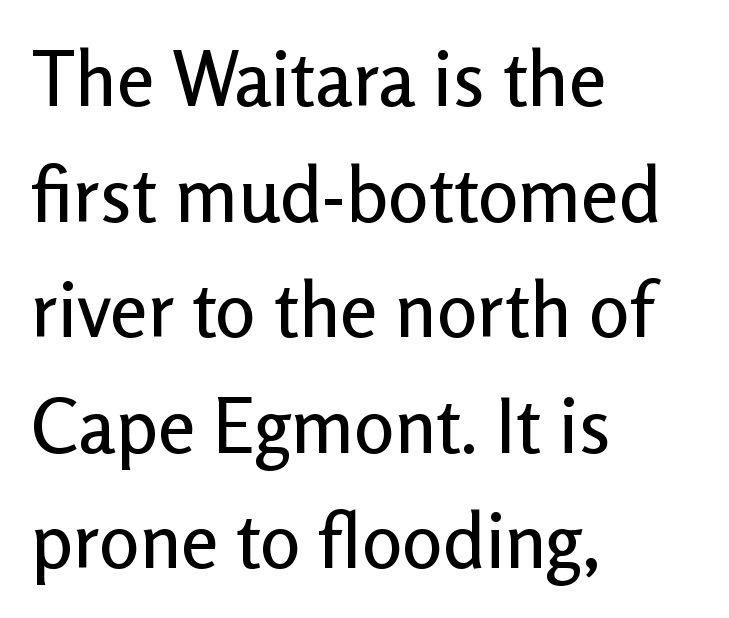
Q: Is the text italic (slanted)? A: No, it is upright.
Q: Is the typeface a serif or a sans-serif typeface? A: Sans-serif.
Q: Is the text underlined? A: No.
Q: How is the paragraph aligned? A: Left-aligned.
Q: Is the spacing between letters normal or unusually wide? A: Normal.
Q: Is the spacing between lines tight, normal or loose? A: Normal.
Q: Width (condensed, normal, or wide)? A: Normal.
Q: Stroke contrast? A: Low.
Q: x-height? A: Medium.
Q: Monospaced? A: No.
